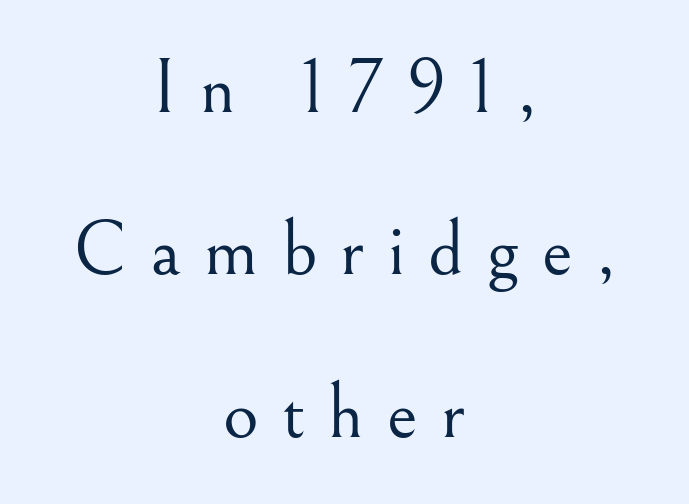
{"serif": "yes", "italic": "no", "bold": "no", "weight": "light", "width": "normal", "stroke_contrast": "medium", "x_height": "small", "monospaced": "no", "underline": "no", "align": "center", "line_spacing": "loose", "line_spacing_ratio": 2.11, "letter_spacing": "wide", "letter_spacing_em": 0.3, "glyph_px": 77}
